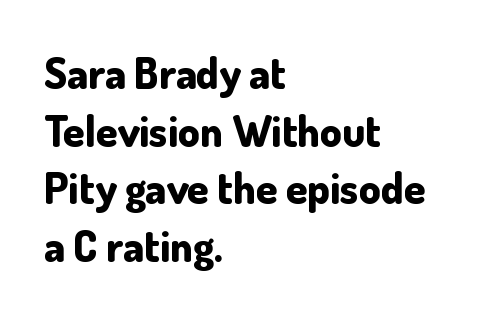
Line starts are locked; line ends wander. Line spacing here is normal. The passage shown has conventional tracking throughout. Letterform terminals end flat and unadorned throughout the passage.
